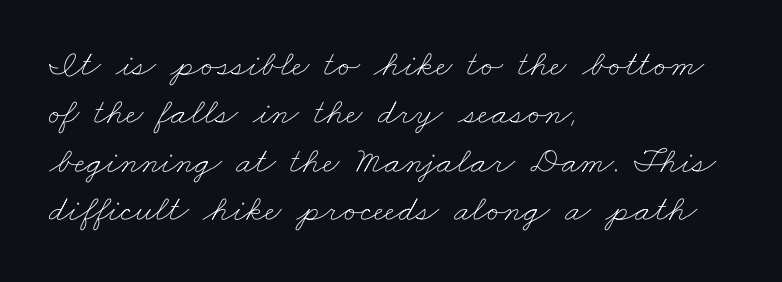
Q: Is the text bold? A: No.
Q: Is the text underlined? A: No.
Q: How is the paragraph aligned? A: Left-aligned.
Q: Is the spacing between letters normal or unusually wide? A: Normal.
Q: Is the spacing between lines tight, normal or loose? A: Normal.
Q: Width (condensed, normal, or wide)? A: Wide.
Q: Stroke contrast? A: Low.
Q: x-height? A: Small.
Q: Monospaced? A: No.
